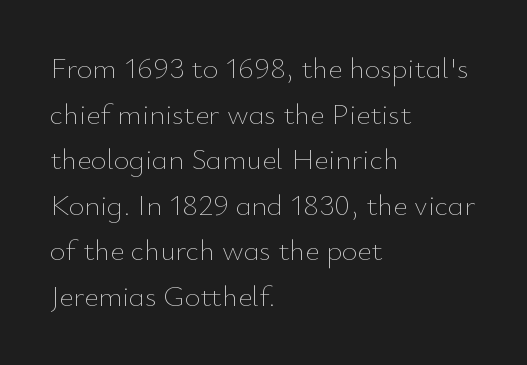
{"italic": "no", "bold": "no", "weight": "thin", "width": "normal", "stroke_contrast": "low", "x_height": "small", "monospaced": "no", "underline": "no", "align": "left", "line_spacing": "normal", "line_spacing_ratio": 1.52, "letter_spacing": "normal", "letter_spacing_em": 0.0, "glyph_px": 30}
